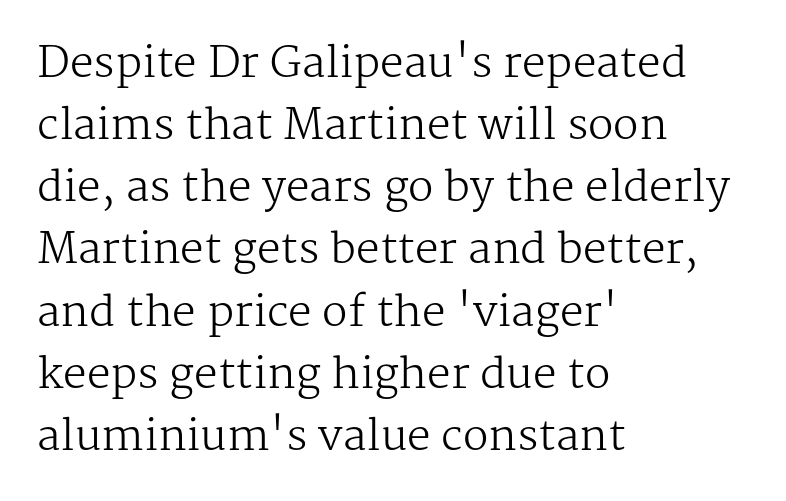
{"serif": "yes", "italic": "no", "bold": "no", "weight": "regular", "width": "normal", "stroke_contrast": "medium", "x_height": "medium", "monospaced": "no", "underline": "no", "align": "left", "line_spacing": "normal", "line_spacing_ratio": 1.48, "letter_spacing": "normal", "letter_spacing_em": 0.0, "glyph_px": 42}
